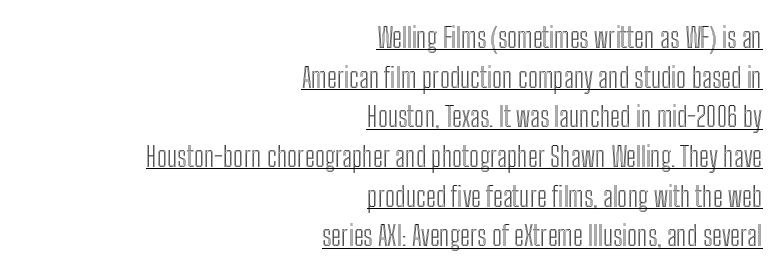
{"italic": "no", "underline": "yes", "align": "right", "line_spacing": "normal", "line_spacing_ratio": 1.47, "letter_spacing": "normal", "letter_spacing_em": 0.0, "glyph_px": 27}
